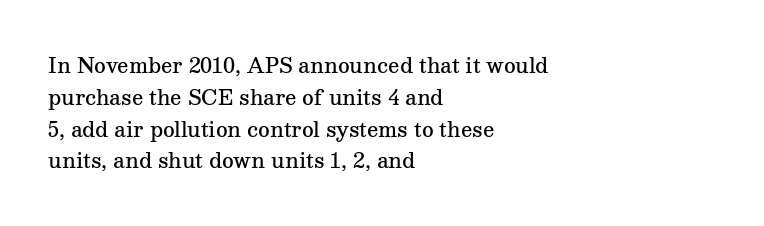
Q: Is the text bold? A: Semi-bold.
Q: Is the text italic (slanted)? A: No, it is upright.
Q: Is the text underlined? A: No.
Q: How is the paragraph aligned? A: Left-aligned.
Q: Is the spacing between letters normal or unusually wide? A: Normal.
Q: Is the spacing between lines tight, normal or loose? A: Normal.
